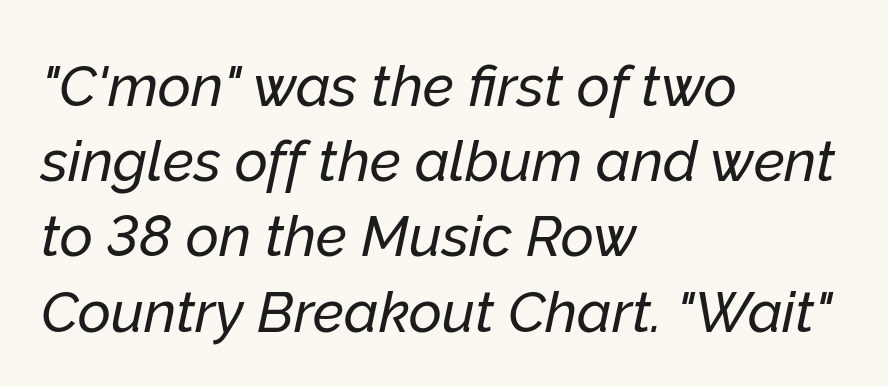
Q: Is the text italic (slanted)? A: Yes, it leans right by about 12 degrees.
Q: Is the text underlined? A: No.
Q: How is the paragraph aligned? A: Left-aligned.
Q: Is the spacing between letters normal or unusually wide? A: Normal.
Q: Is the spacing between lines tight, normal or loose? A: Normal.
Q: Width (condensed, normal, or wide)? A: Normal.
Q: Stroke contrast? A: Low.
Q: x-height? A: Medium.
Q: Monospaced? A: No.
